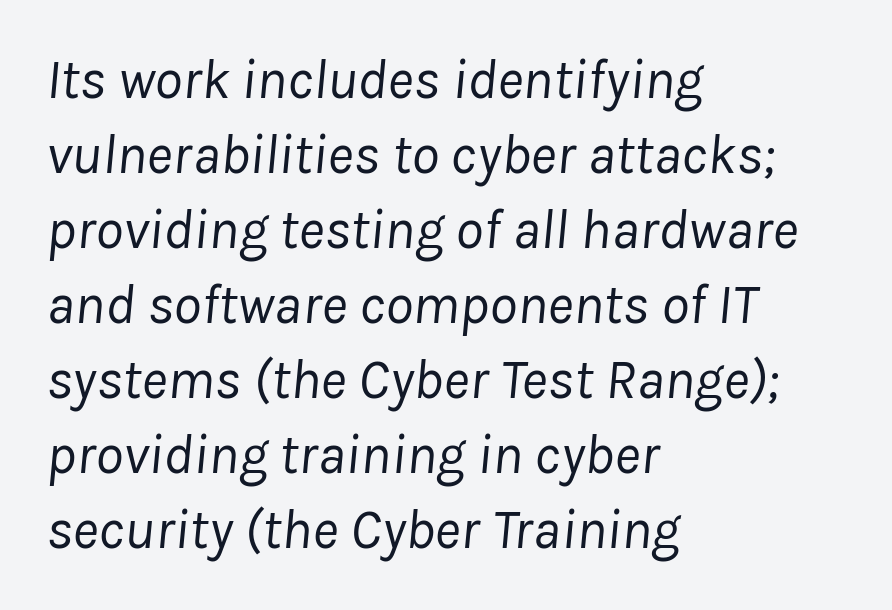
{"italic": "yes", "lean": "right", "slant_degrees": 8, "bold": "no", "weight": "regular", "width": "normal", "stroke_contrast": "low", "x_height": "medium", "monospaced": "no", "underline": "no", "align": "left", "line_spacing": "normal", "line_spacing_ratio": 1.34, "letter_spacing": "normal", "letter_spacing_em": 0.0, "glyph_px": 56}
